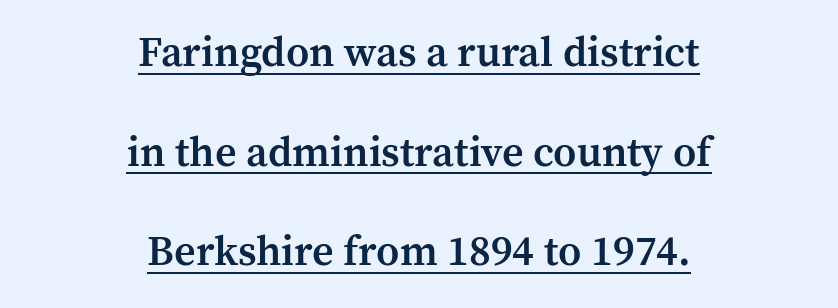
Q: Is the text bold? A: Semi-bold.
Q: Is the text italic (slanted)? A: No, it is upright.
Q: Is the typeface a serif or a sans-serif typeface? A: Serif.
Q: Is the text underlined? A: Yes.
Q: How is the paragraph aligned? A: Centered.
Q: Is the spacing between letters normal or unusually wide? A: Normal.
Q: Is the spacing between lines tight, normal or loose? A: Loose.
Q: Width (condensed, normal, or wide)? A: Normal.
Q: Stroke contrast? A: Medium.
Q: x-height? A: Medium.
Q: Monospaced? A: No.
